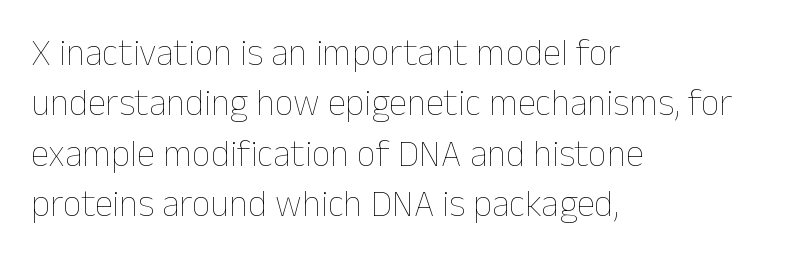
{"italic": "no", "bold": "no", "weight": "thin", "width": "normal", "stroke_contrast": "low", "x_height": "medium", "monospaced": "no", "underline": "no", "align": "left", "line_spacing": "normal", "line_spacing_ratio": 1.36, "letter_spacing": "normal", "letter_spacing_em": 0.0, "glyph_px": 37}
